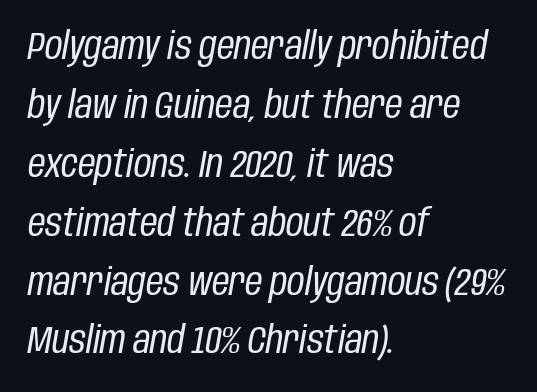
Q: Is the text bold? A: No.
Q: Is the text italic (slanted)? A: Yes, it leans right by about 10 degrees.
Q: Is the text underlined? A: No.
Q: How is the paragraph aligned? A: Left-aligned.
Q: Is the spacing between letters normal or unusually wide? A: Normal.
Q: Is the spacing between lines tight, normal or loose? A: Normal.
Q: Width (condensed, normal, or wide)? A: Condensed.
Q: Stroke contrast? A: Low.
Q: x-height? A: Large.
Q: Monospaced? A: No.
